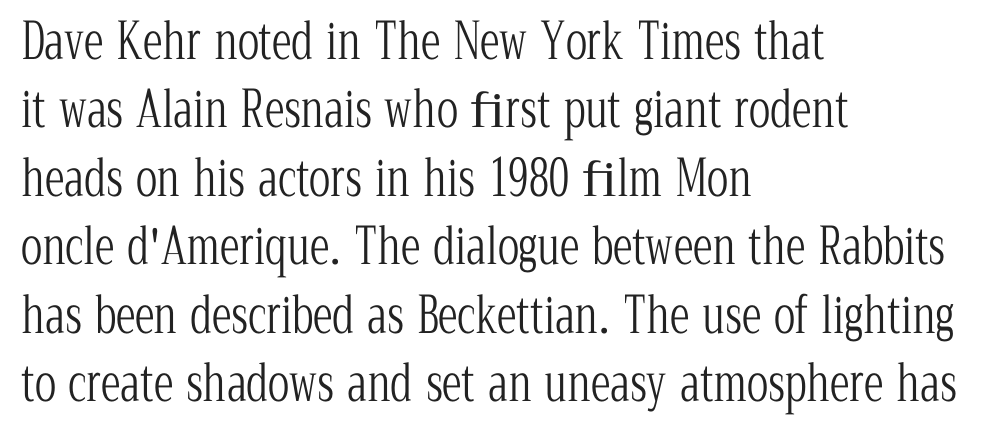
Leading: standard. Style check: upright. The cut favours lightness, reaching ordinary text weight at its darkest. The rendering keeps characters at their native spacing.
